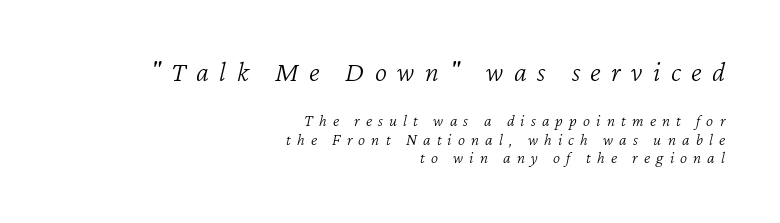
When letters slant like this, we call the style italic. There is plenty of visible air inserted between adjacent glyphs. Does the copy run flush right? Yes — the right margin is perfectly even. The earlier block is typeset at a bigger size than the later block. This sample has the flowing, uneven cadence of proportional lettering. No heavy texture on the line: the type isn't bold.
